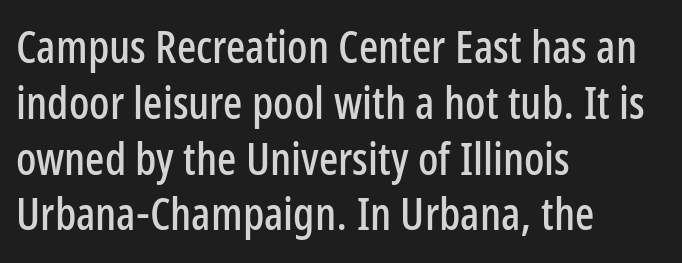
The letters sit at their default tracking, neither squeezed nor spread. The lettering holds an erect, upright posture throughout. The ragged edge is on the right, which tells us the setting is flush left. The glyphs are unaccompanied by any horizontal stroke below them. The passage shown is typed in a proportional face where columns would drift. Look at the bottom of the vertical strokes: they stop flat, with no serifs.
